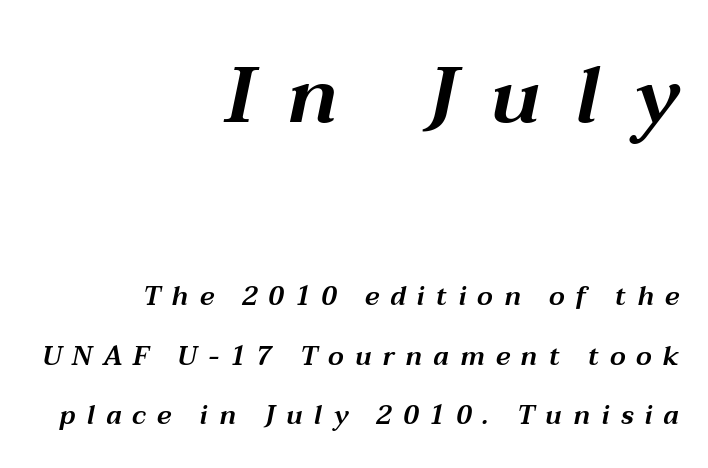
The image shows 79 px wide type, italic (leaning right); set right-aligned, loose line spacing (2.3x), unusually wide letter spacing (+0.42 em), not underlined; the first (top) block is 3.04x larger; medium stroke contrast and a medium x-height.
